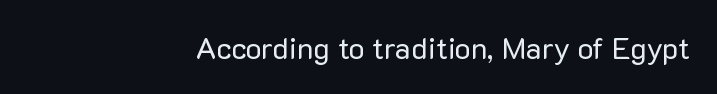
The image shows 30 px regular-weight sans-serif type, upright; set right-aligned, normal letter spacing, not underlined; low stroke contrast and a medium x-height.
